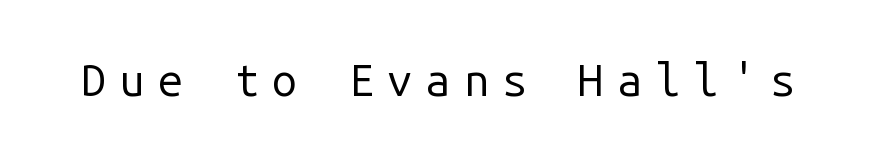
Q: Is the text bold? A: No.
Q: Is the text italic (slanted)? A: No, it is upright.
Q: Is the typeface a serif or a sans-serif typeface? A: Sans-serif.
Q: Is the text underlined? A: No.
Q: Is the spacing between letters normal or unusually wide? A: Unusually wide.
Q: Width (condensed, normal, or wide)? A: Normal.
Q: Stroke contrast? A: Low.
Q: x-height? A: Medium.
Q: Monospaced? A: Yes.
